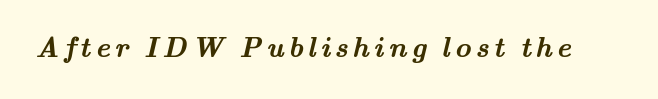
Q: Is the text bold? A: Yes.
Q: Is the typeface a serif or a sans-serif typeface? A: Serif.
Q: Is the text underlined? A: No.
Q: Width (condensed, normal, or wide)? A: Wide.
Q: Stroke contrast? A: Medium.
Q: x-height? A: Small.
Q: Monospaced? A: No.
